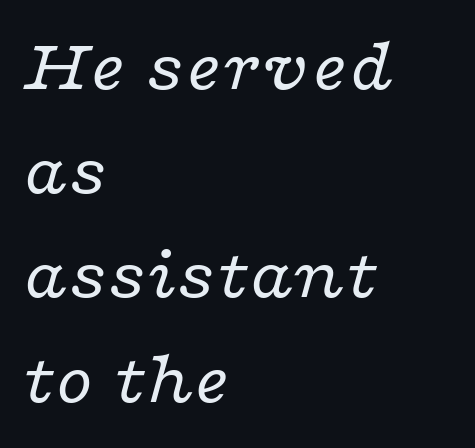
Q: Is the text bold? A: No.
Q: Is the text italic (slanted)? A: Yes, it leans right by about 16 degrees.
Q: Is the typeface a serif or a sans-serif typeface? A: Serif.
Q: Is the text underlined? A: No.
Q: How is the paragraph aligned? A: Left-aligned.
Q: Is the spacing between letters normal or unusually wide? A: Normal.
Q: Is the spacing between lines tight, normal or loose? A: Normal.
Q: Width (condensed, normal, or wide)? A: Wide.
Q: Stroke contrast? A: Low.
Q: x-height? A: Medium.
Q: Monospaced? A: No.
